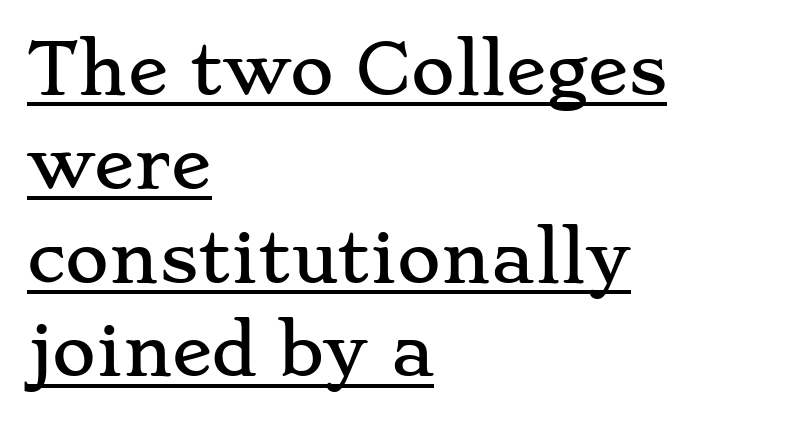
The image shows 67 px wide serif type, upright; set left-aligned, normal line spacing (1.4x), normal letter spacing, underlined; low stroke contrast and a small x-height.
